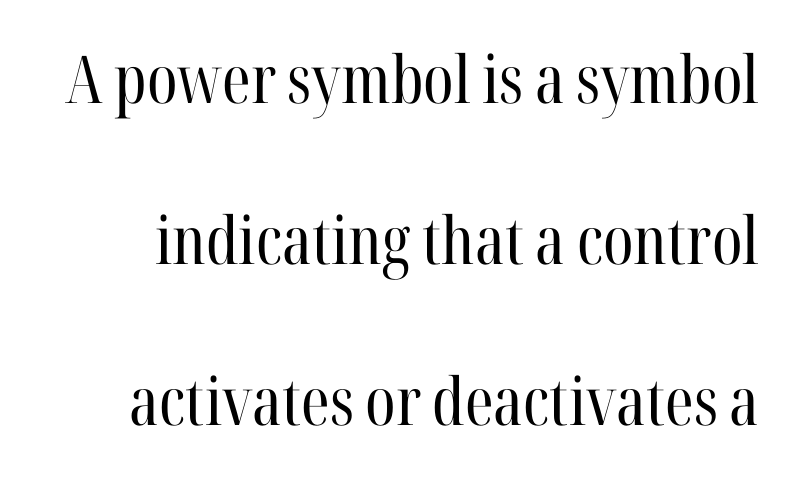
The image shows 66 px regular-weight, condensed serif type, upright; set loose line spacing (2.44x), normal letter spacing, not underlined; high stroke contrast and a medium x-height.
